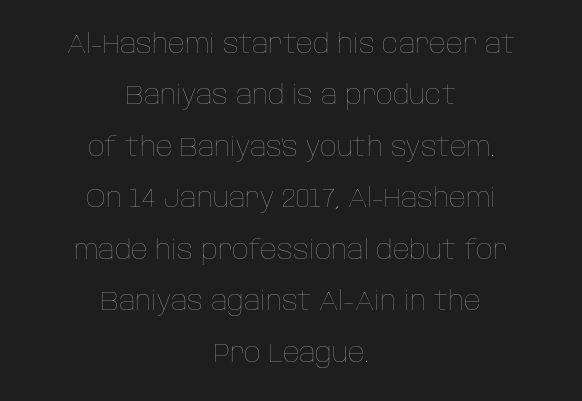
The image shows 26 px text type, upright; set centered, loose line spacing (1.98x), normal letter spacing, not underlined.
